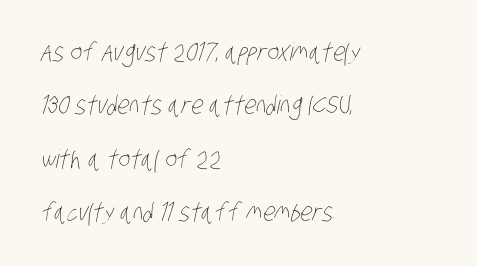
{"bold": "no", "underline": "no", "align": "left", "line_spacing": "loose", "line_spacing_ratio": 2.14, "letter_spacing": "normal", "letter_spacing_em": 0.0, "glyph_px": 25}
